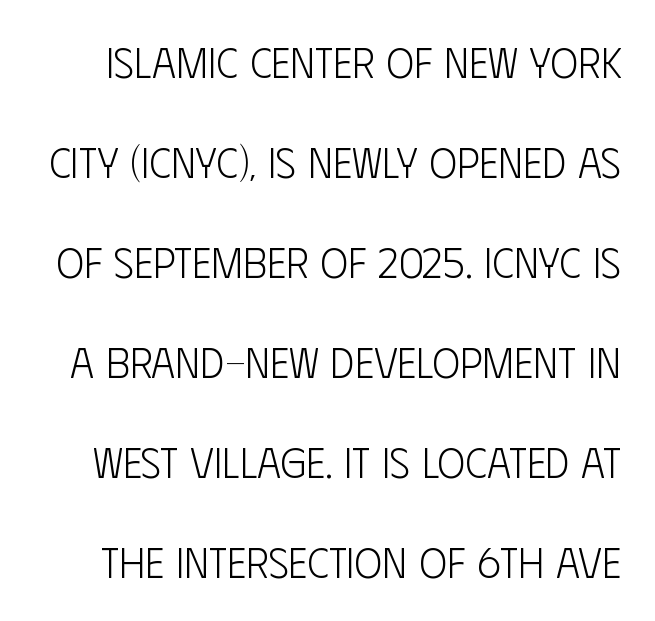
The image shows 42 px light, condensed sans-serif type, upright; set loose line spacing (2.38x), normal letter spacing, not underlined; low stroke contrast and a large x-height.
